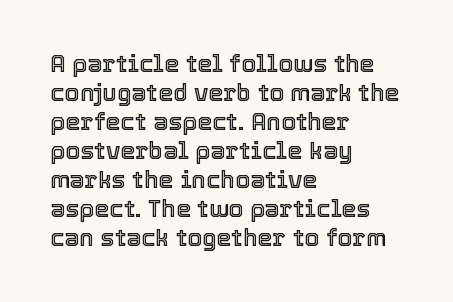
Q: Is the text italic (slanted)? A: No, it is upright.
Q: Is the text underlined? A: No.
Q: How is the paragraph aligned? A: Left-aligned.
Q: Is the spacing between letters normal or unusually wide? A: Normal.
